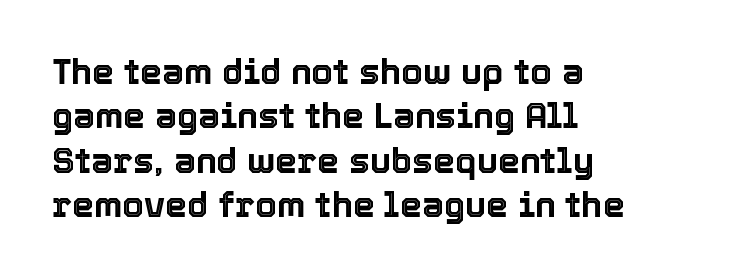
The image shows 35 px text type, upright; set left-aligned, normal line spacing (1.27x), normal letter spacing, not underlined; a medium x-height.
